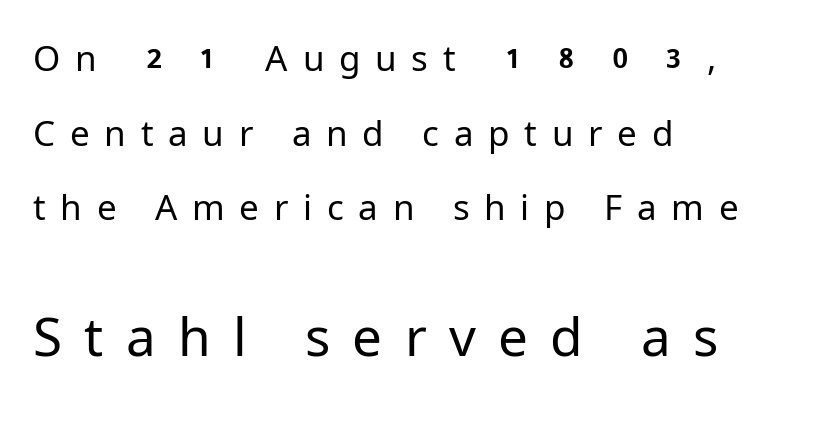
To sum up the face: it is a sans, with no serifs. One glance says open: line gaps are wider than usual. Bold? No — there's no thickening of the strokes. The rendering anchors every line to the left-hand side. Proportional: the letters do not fall into vertical columns. The lower block of text is set noticeably larger than the block above it.
